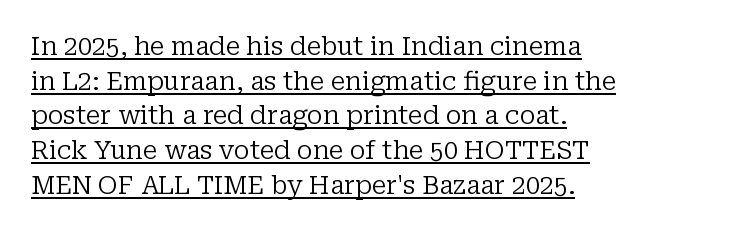
Regular leading. The strokes are not fattened; the text isn't bold. Emphasis is given by a line drawn under the lettering. Tracking here is standard; glyphs follow each other at the usual distance. Characters remain perfectly vertical along every line.
